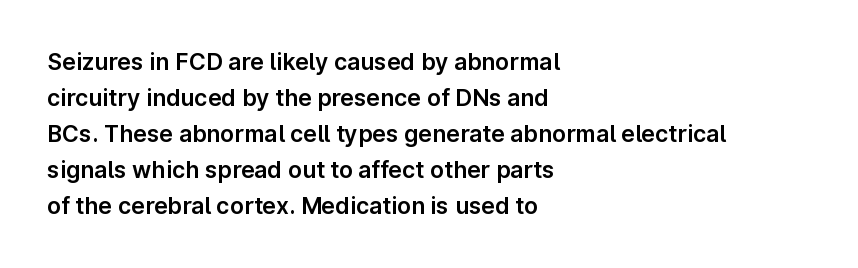
The image shows 23 px text type, upright; set left-aligned, normal line spacing (1.57x), normal letter spacing, not underlined.
